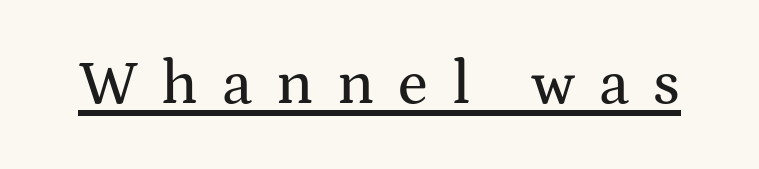
Q: Is the text italic (slanted)? A: No, it is upright.
Q: Is the typeface a serif or a sans-serif typeface? A: Serif.
Q: Is the text underlined? A: Yes.
Q: Is the spacing between letters normal or unusually wide? A: Unusually wide.
Q: Width (condensed, normal, or wide)? A: Wide.
Q: Stroke contrast? A: Medium.
Q: x-height? A: Medium.
Q: Monospaced? A: No.
